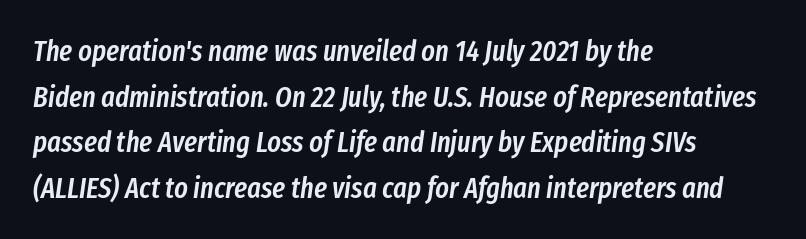
{"italic": "yes", "lean": "right", "slant_degrees": 8, "bold": "semi", "weight": "semibold", "width": "condensed", "stroke_contrast": "low", "x_height": "medium", "monospaced": "no", "underline": "no", "align": "left", "line_spacing": "normal", "line_spacing_ratio": 1.57, "letter_spacing": "normal", "letter_spacing_em": 0.0, "glyph_px": 29}
